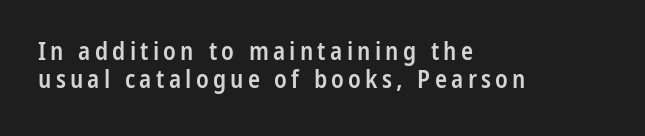
The image shows 25 px text type, upright; set left-aligned, tight line spacing (1.12x), not underlined.
